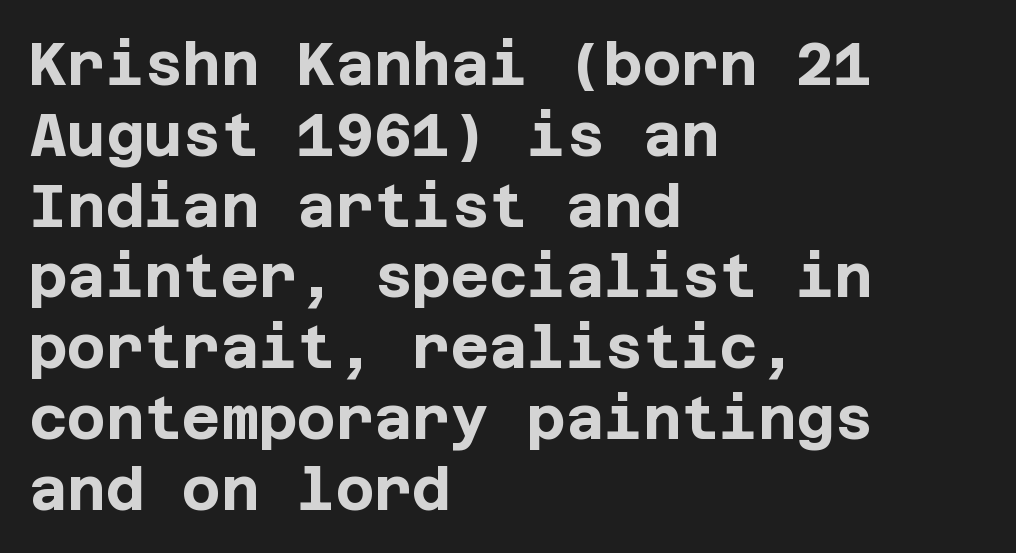
I'd call this a sans setting — the letters go barefoot. Strong, thick strokes mark this as bold type. Compared with typical body copy, the letter spacing here is the same. A roman cut, with each character standing at attention.
